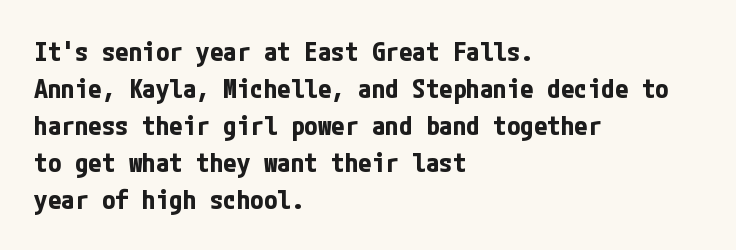
The image shows 27 px bold type, upright; set left-aligned, normal line spacing (1.37x), normal letter spacing, not underlined.
